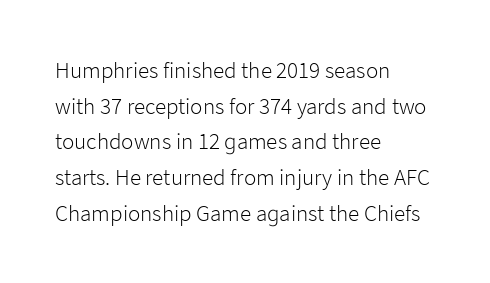
Q: Is the text bold? A: No.
Q: Is the text italic (slanted)? A: No, it is upright.
Q: Is the text underlined? A: No.
Q: How is the paragraph aligned? A: Left-aligned.
Q: Is the spacing between letters normal or unusually wide? A: Normal.
Q: Is the spacing between lines tight, normal or loose? A: Normal.
